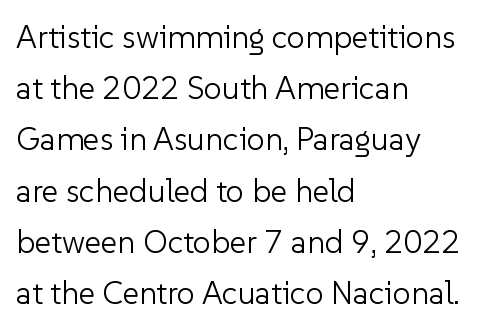
Q: Is the text bold? A: No.
Q: Is the text italic (slanted)? A: No, it is upright.
Q: Is the typeface a serif or a sans-serif typeface? A: Sans-serif.
Q: Is the text underlined? A: No.
Q: How is the paragraph aligned? A: Left-aligned.
Q: Is the spacing between letters normal or unusually wide? A: Normal.
Q: Is the spacing between lines tight, normal or loose? A: Normal.
Q: Width (condensed, normal, or wide)? A: Normal.
Q: Stroke contrast? A: Low.
Q: x-height? A: Medium.
Q: Monospaced? A: No.
